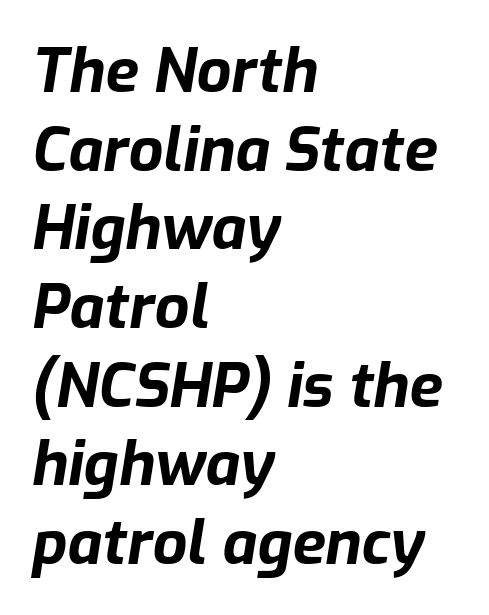
{"italic": "yes", "lean": "right", "slant_degrees": 9, "bold": "yes", "weight": "bold", "width": "normal", "stroke_contrast": "low", "x_height": "medium", "monospaced": "no", "underline": "no", "align": "left", "line_spacing": "normal", "line_spacing_ratio": 1.29, "letter_spacing": "normal", "letter_spacing_em": 0.0, "glyph_px": 61}
